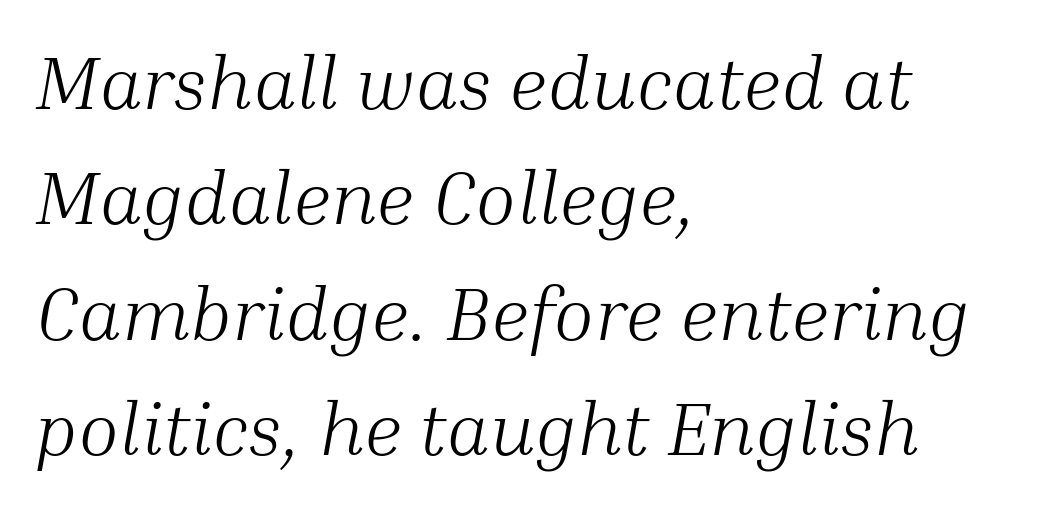
Q: Is the text bold? A: No.
Q: Is the text italic (slanted)? A: Yes, it leans right by about 10 degrees.
Q: Is the typeface a serif or a sans-serif typeface? A: Serif.
Q: Is the text underlined? A: No.
Q: How is the paragraph aligned? A: Left-aligned.
Q: Is the spacing between letters normal or unusually wide? A: Normal.
Q: Is the spacing between lines tight, normal or loose? A: Normal.
Q: Width (condensed, normal, or wide)? A: Normal.
Q: Stroke contrast? A: Medium.
Q: x-height? A: Medium.
Q: Monospaced? A: No.
